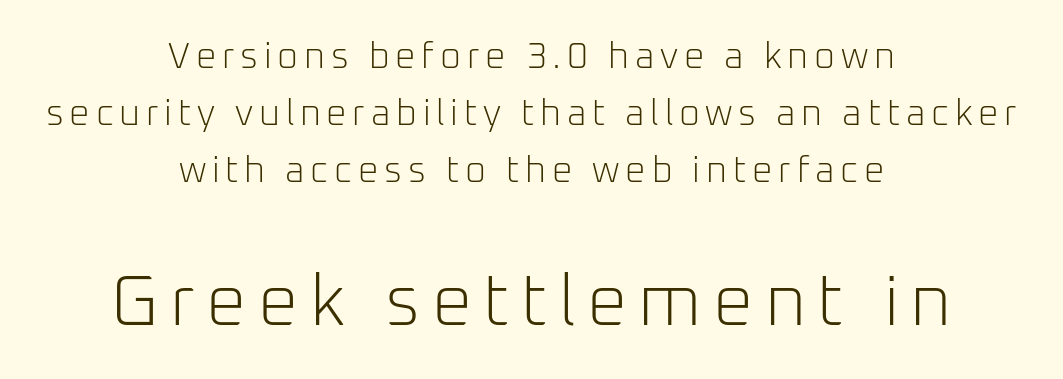
Q: Is the text bold? A: No.
Q: Is the text italic (slanted)? A: No, it is upright.
Q: Is the typeface a serif or a sans-serif typeface? A: Sans-serif.
Q: Is the text underlined? A: No.
Q: How is the paragraph aligned? A: Centered.
Q: Is the spacing between lines tight, normal or loose? A: Normal.
Q: Which block of text is set in a larger size, the first (top) or the second (bottom)? A: The second (bottom) one.
Q: Width (condensed, normal, or wide)? A: Normal.
Q: Stroke contrast? A: Low.
Q: x-height? A: Medium.
Q: Monospaced? A: No.
